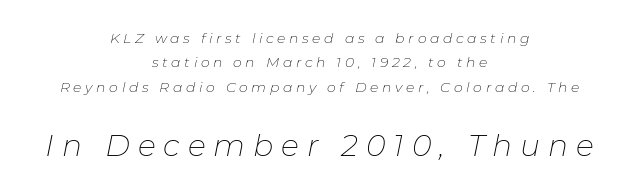
Q: Is the text bold? A: No.
Q: Is the text italic (slanted)? A: Yes, it leans right by about 11 degrees.
Q: Is the text underlined? A: No.
Q: How is the paragraph aligned? A: Centered.
Q: Is the spacing between letters normal or unusually wide? A: Unusually wide.
Q: Which block of text is set in a larger size, the first (top) or the second (bottom)? A: The second (bottom) one.
Q: Width (condensed, normal, or wide)? A: Normal.
Q: Stroke contrast? A: Low.
Q: x-height? A: Medium.
Q: Monospaced? A: No.
